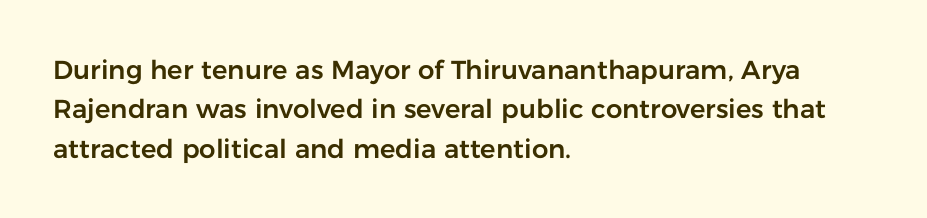
This rendering features lettering with no underline. Every row of glyphs begins at an identical x-position on the left. The leading is moderate, giving the passage an even texture. When letters stand straight like this, we call the style roman or upright.
